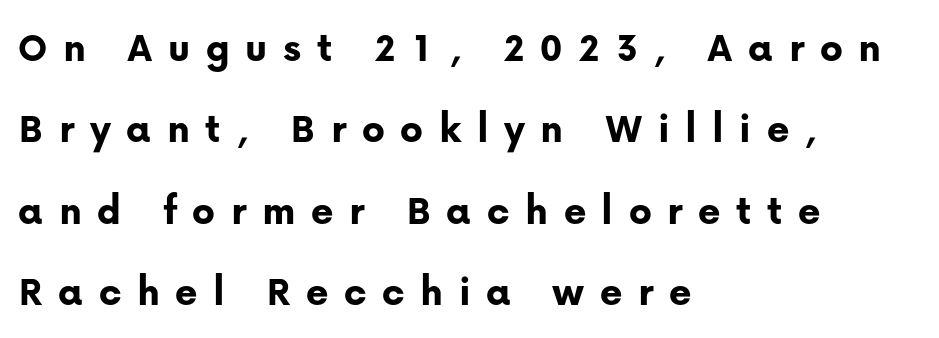
The image shows 43 px bold sans-serif type, upright; set left-aligned, line spacing 1.89x, unusually wide letter spacing (+0.36 em), not underlined; low stroke contrast and a medium x-height.
